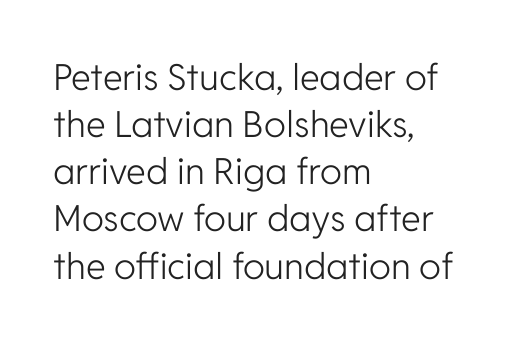
{"serif": "no", "italic": "no", "bold": "no", "weight": "light", "width": "normal", "stroke_contrast": "low", "x_height": "medium", "monospaced": "no", "underline": "no", "align": "left", "line_spacing": "normal", "line_spacing_ratio": 1.31, "letter_spacing": "normal", "letter_spacing_em": 0.0, "glyph_px": 36}
